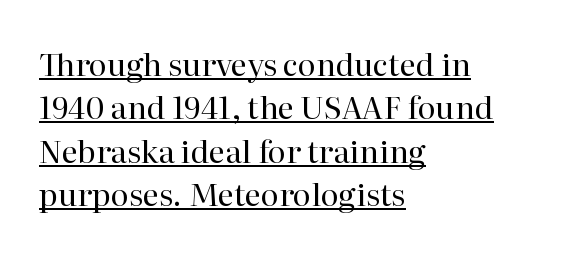
{"serif": "yes", "italic": "no", "bold": "no", "weight": "regular", "width": "normal", "stroke_contrast": "high", "x_height": "medium", "monospaced": "no", "underline": "yes", "align": "left", "line_spacing": "normal", "line_spacing_ratio": 1.4, "letter_spacing": "normal", "letter_spacing_em": 0.0, "glyph_px": 31}
